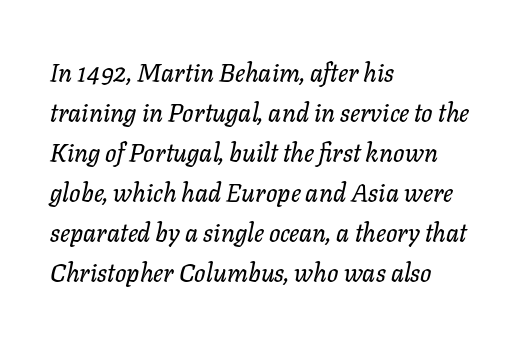
In terms of leading, this rendering sits right in the middle. Descender tails drop into unmarked territory. Look at the tracking — it's just the regular setting, nothing added. This sample uses an oblique cut, with every glyph tilted off the vertical.
